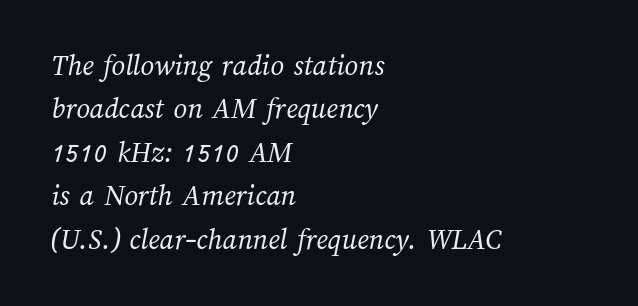
No letter is thick-stroked: the sample isn't bold. The face used here is proportionally spaced, like ordinary book or web type. Visually the block forms a straight wall on the left and a jagged coastline on the right. The string is rendered with underlining switched off.
